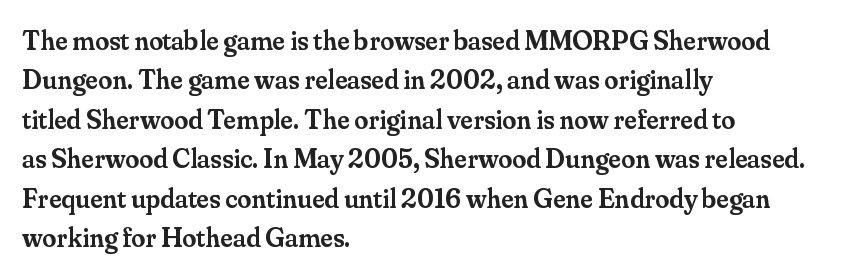
Q: Is the text bold? A: Semi-bold.
Q: Is the text italic (slanted)? A: No, it is upright.
Q: Is the typeface a serif or a sans-serif typeface? A: Serif.
Q: Is the text underlined? A: No.
Q: How is the paragraph aligned? A: Left-aligned.
Q: Is the spacing between letters normal or unusually wide? A: Normal.
Q: Is the spacing between lines tight, normal or loose? A: Normal.
Q: Width (condensed, normal, or wide)? A: Normal.
Q: Stroke contrast? A: Medium.
Q: x-height? A: Small.
Q: Monospaced? A: No.
